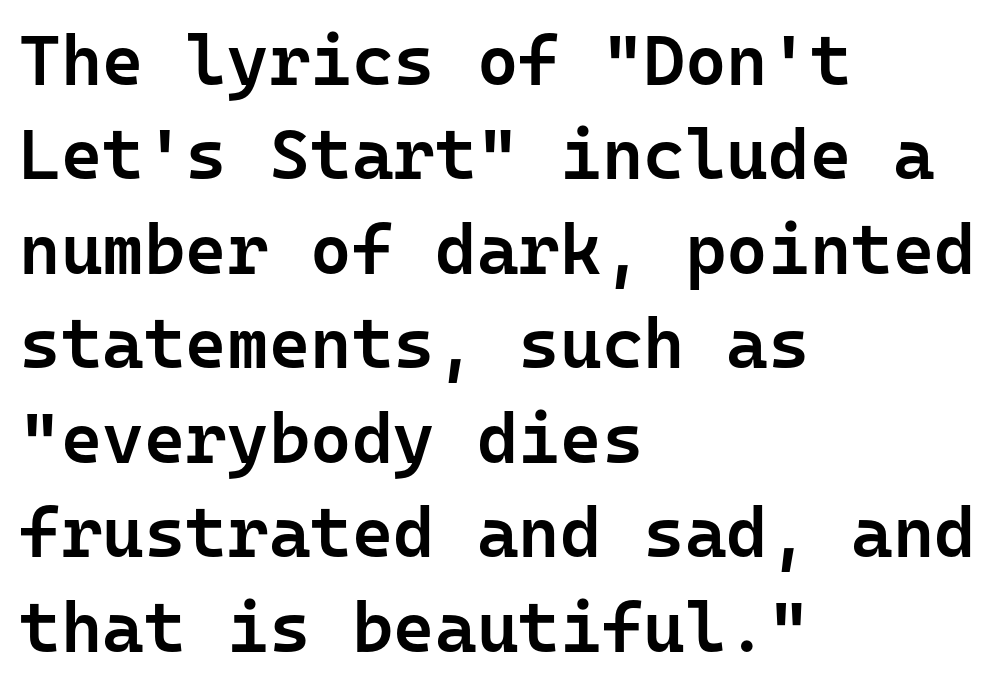
Q: Is the text bold? A: Semi-bold.
Q: Is the text italic (slanted)? A: No, it is upright.
Q: Is the typeface a serif or a sans-serif typeface? A: Sans-serif.
Q: Is the text underlined? A: No.
Q: How is the paragraph aligned? A: Left-aligned.
Q: Is the spacing between letters normal or unusually wide? A: Normal.
Q: Is the spacing between lines tight, normal or loose? A: Normal.
Q: Width (condensed, normal, or wide)? A: Normal.
Q: Stroke contrast? A: Low.
Q: x-height? A: Medium.
Q: Monospaced? A: Yes.
